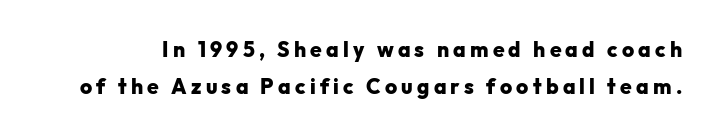
The image shows 21 px bold type, upright; set line spacing 1.77x, unusually wide letter spacing (+0.2 em), not underlined.
